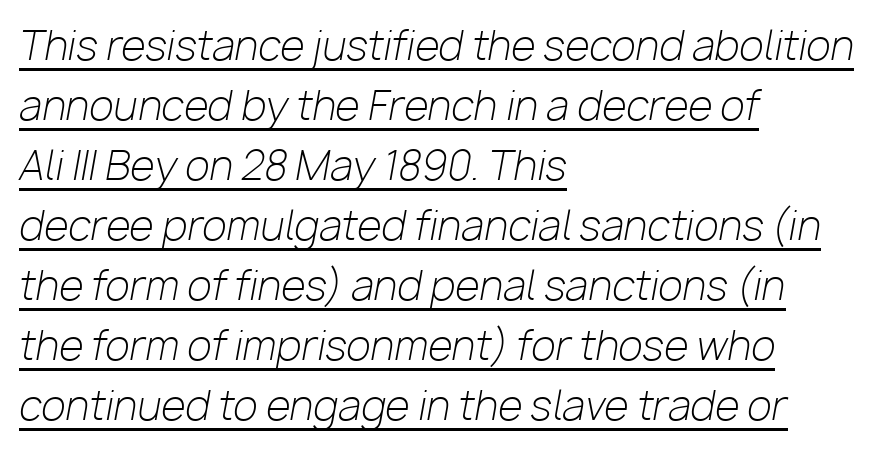
{"italic": "yes", "lean": "right", "slant_degrees": 10, "bold": "no", "weight": "light", "width": "normal", "stroke_contrast": "low", "x_height": "medium", "monospaced": "no", "underline": "yes", "align": "left", "line_spacing": "normal", "line_spacing_ratio": 1.5, "letter_spacing": "normal", "letter_spacing_em": 0.0, "glyph_px": 40}
